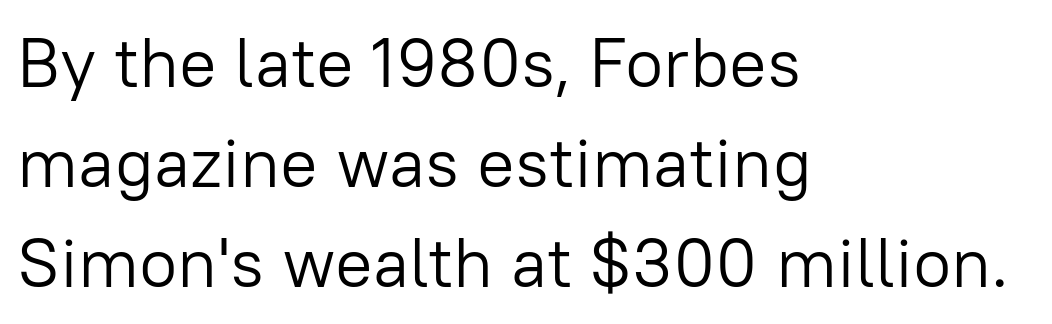
{"serif": "no", "italic": "no", "bold": "no", "weight": "light", "width": "normal", "stroke_contrast": "low", "x_height": "medium", "monospaced": "no", "underline": "no", "align": "left", "line_spacing": "normal", "line_spacing_ratio": 1.43, "letter_spacing": "normal", "letter_spacing_em": 0.0, "glyph_px": 70}
